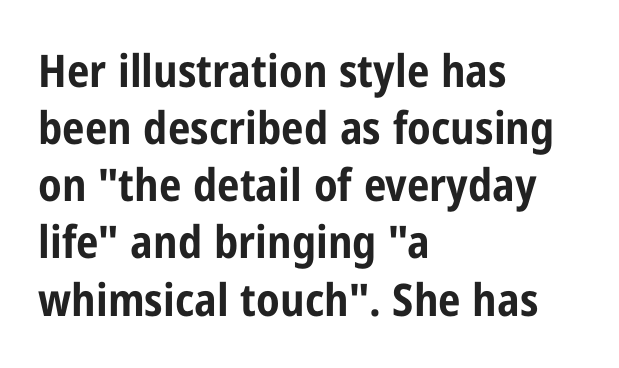
The image shows 45 px bold, condensed sans-serif type, upright; set left-aligned, normal line spacing (1.27x), normal letter spacing, not underlined; low stroke contrast and a medium x-height.
